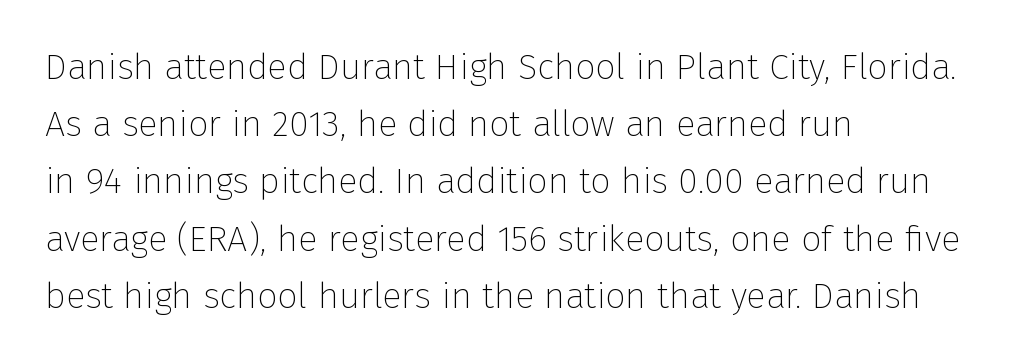
Q: Is the text bold? A: No.
Q: Is the text italic (slanted)? A: No, it is upright.
Q: Is the typeface a serif or a sans-serif typeface? A: Sans-serif.
Q: Is the text underlined? A: No.
Q: How is the paragraph aligned? A: Left-aligned.
Q: Is the spacing between letters normal or unusually wide? A: Normal.
Q: Is the spacing between lines tight, normal or loose? A: Normal.
Q: Width (condensed, normal, or wide)? A: Normal.
Q: Stroke contrast? A: Low.
Q: x-height? A: Medium.
Q: Monospaced? A: No.
